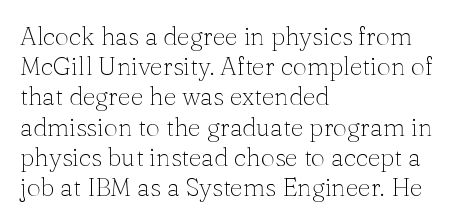
Q: Is the text bold? A: No.
Q: Is the text italic (slanted)? A: No, it is upright.
Q: Is the text underlined? A: No.
Q: How is the paragraph aligned? A: Left-aligned.
Q: Is the spacing between letters normal or unusually wide? A: Normal.
